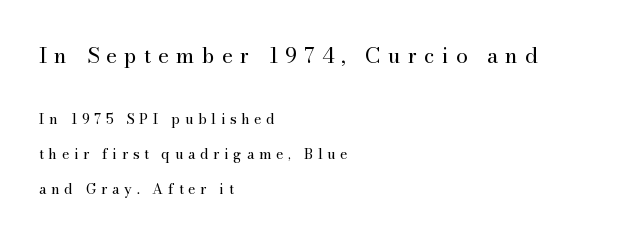
A classic flush-left, rag-right setting is used for this passage. Quick note: interline space is abundant. The type sits square on the baseline with zero lean. Does extra space separate the letters? Yes, quite a lot of it.
